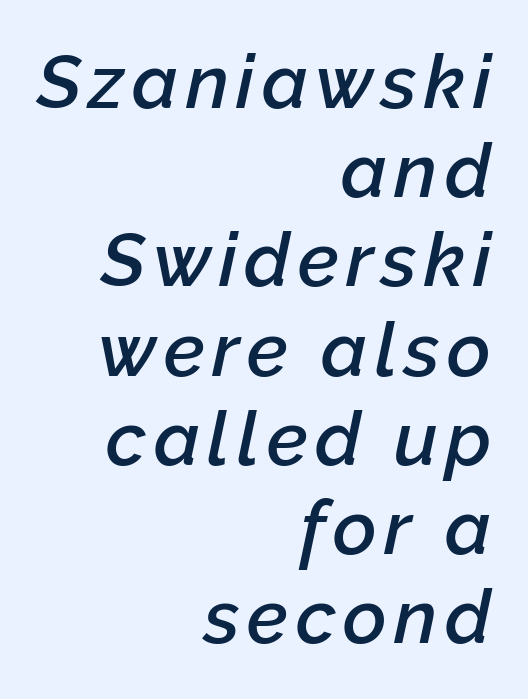
The face used here has a pronounced slope to its letters. A clean baseline with only descenders dipping below it. The setting favours the right margin, as signatures and pull-quotes sometimes do. Here the designer chose a conventional face with non-uniform glyph widths.
